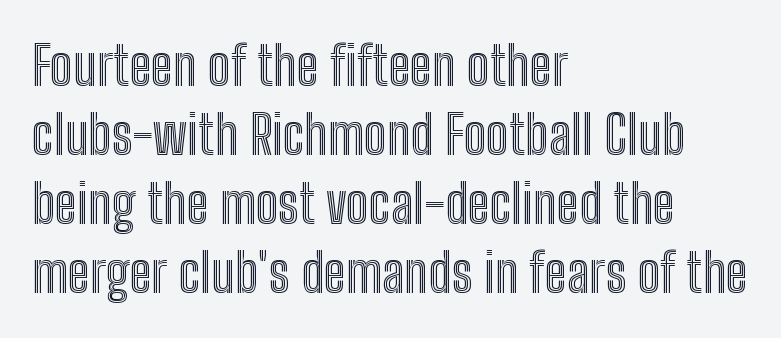
The image shows 54 px condensed type, upright; set left-aligned, normal line spacing (1.28x), normal letter spacing, not underlined; a medium x-height.
